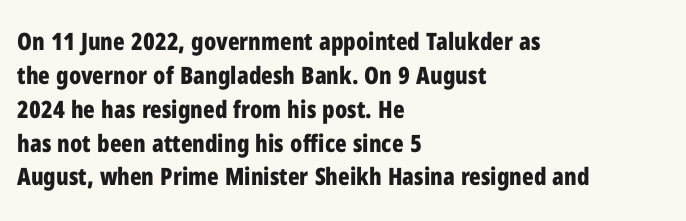
The image shows 24 px bold type, upright; set left-aligned, normal line spacing (1.41x), normal letter spacing, not underlined.
